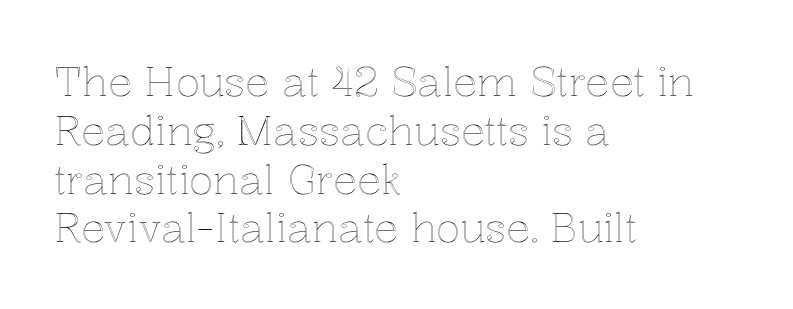
The image shows 40 px text type, upright; set left-aligned, line spacing 1.22x, normal letter spacing, not underlined; a medium x-height.
